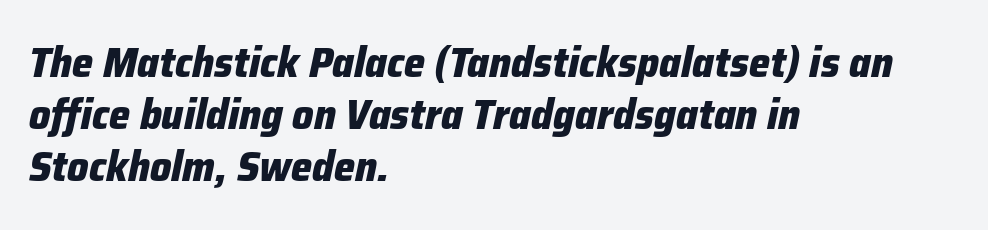
The image shows 42 px heavy type, italic (leaning right); set left-aligned, line spacing 1.24x, normal letter spacing, not underlined; low stroke contrast and a medium x-height.
